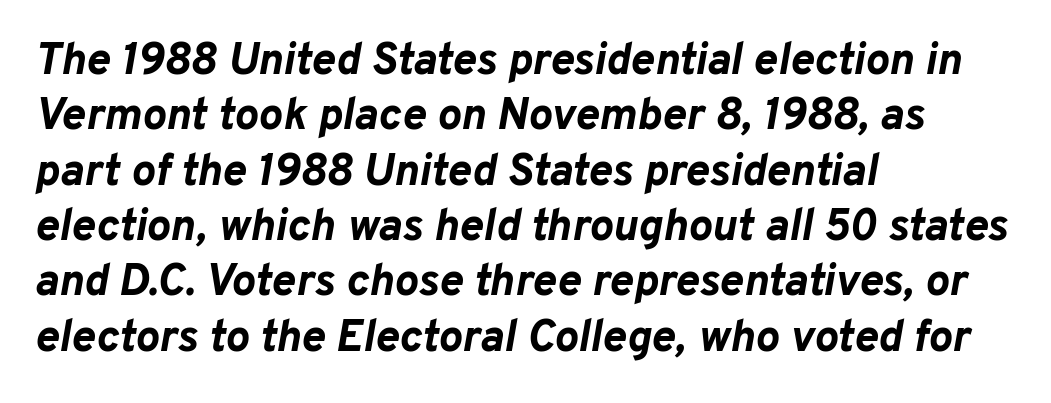
{"italic": "yes", "lean": "right", "slant_degrees": 10, "bold": "yes", "weight": "bold", "width": "normal", "stroke_contrast": "low", "x_height": "medium", "monospaced": "no", "underline": "no", "align": "left", "line_spacing_ratio": 1.23, "letter_spacing": "normal", "letter_spacing_em": 0.0, "glyph_px": 45}
